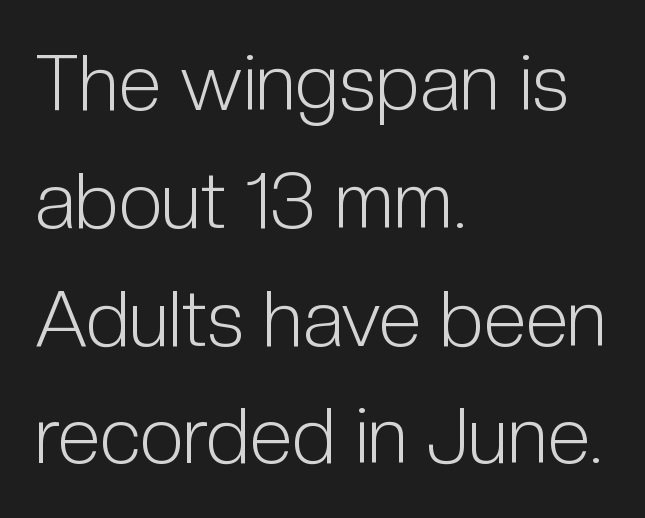
{"serif": "no", "italic": "no", "bold": "no", "weight": "light", "width": "condensed", "stroke_contrast": "low", "x_height": "medium", "monospaced": "no", "underline": "no", "align": "left", "line_spacing": "normal", "line_spacing_ratio": 1.51, "letter_spacing": "normal", "letter_spacing_em": 0.0, "glyph_px": 78}
